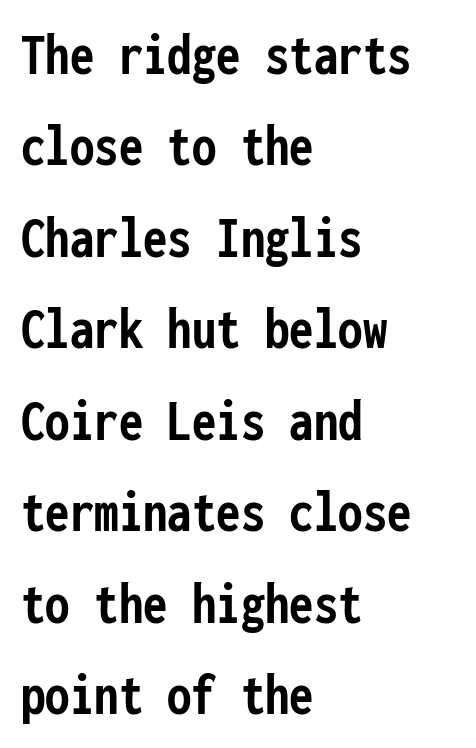
The image shows 61 px semibold, condensed sans-serif type, upright, monospaced; set left-aligned, normal line spacing (1.5x), normal letter spacing, not underlined; low stroke contrast and a medium x-height.
